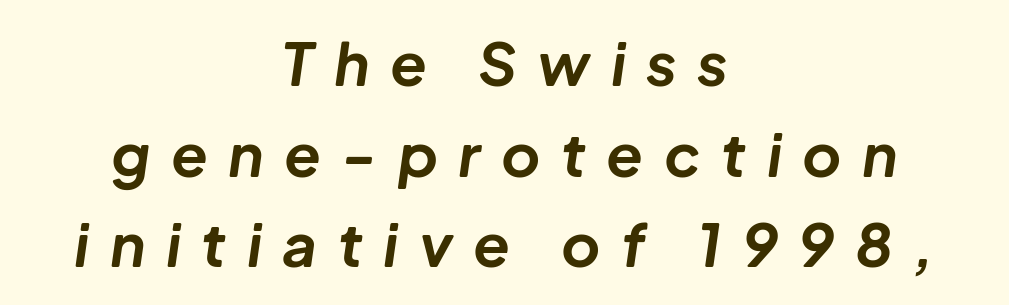
{"italic": "yes", "lean": "right", "slant_degrees": 8, "bold": "yes", "weight": "bold", "width": "normal", "stroke_contrast": "low", "x_height": "medium", "monospaced": "no", "underline": "no", "align": "center", "line_spacing": "normal", "line_spacing_ratio": 1.51, "letter_spacing": "wide", "letter_spacing_em": 0.34, "glyph_px": 60}
